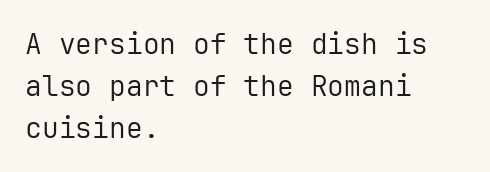
Q: Is the text bold? A: No.
Q: Is the text italic (slanted)? A: No, it is upright.
Q: Is the typeface a serif or a sans-serif typeface? A: Sans-serif.
Q: Is the text underlined? A: No.
Q: How is the paragraph aligned? A: Left-aligned.
Q: Is the spacing between letters normal or unusually wide? A: Normal.
Q: Is the spacing between lines tight, normal or loose? A: Normal.
Q: Width (condensed, normal, or wide)? A: Normal.
Q: Stroke contrast? A: Low.
Q: x-height? A: Medium.
Q: Monospaced? A: Yes.
